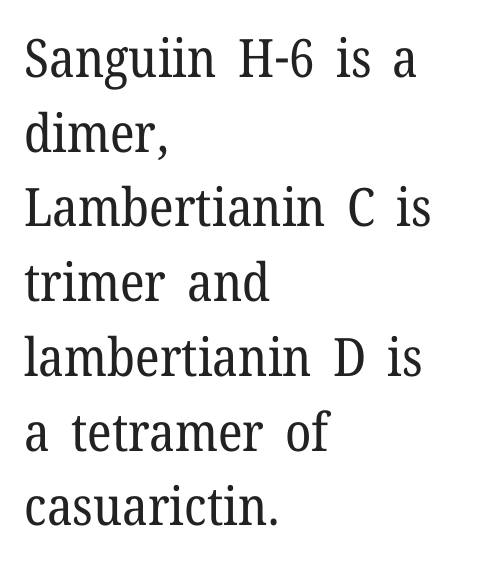
The image shows 53 px regular-weight serif type, upright; set left-aligned, normal line spacing (1.41x), normal letter spacing, not underlined; low stroke contrast and a medium x-height.
